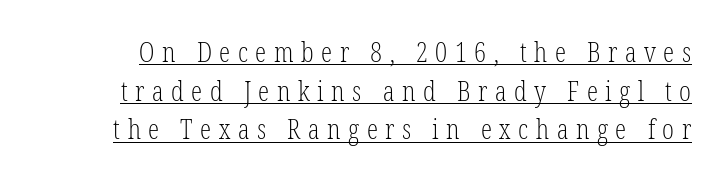
{"serif": "yes", "italic": "no", "bold": "no", "weight": "light", "width": "condensed", "stroke_contrast": "low", "x_height": "medium", "monospaced": "no", "underline": "yes", "line_spacing": "normal", "line_spacing_ratio": 1.38, "letter_spacing": "wide", "letter_spacing_em": 0.27, "glyph_px": 28}
